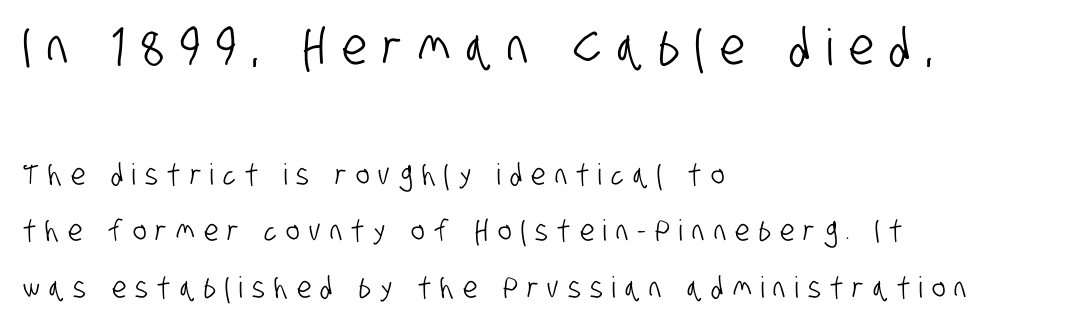
Reading down the column, the eye jumps a long way to each next line. Substantial extra tracking has been applied to these lines. The passage shown is typed in a proportional face where columns would drift. No word sits above an underline.
